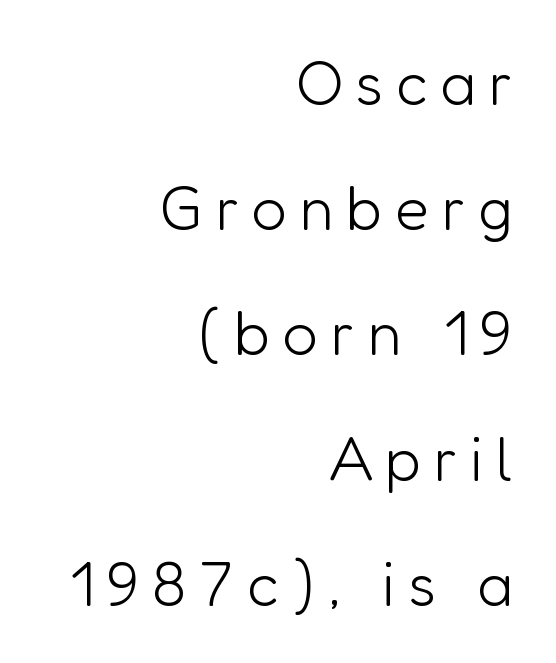
{"serif": "no", "italic": "no", "bold": "no", "weight": "light", "width": "normal", "stroke_contrast": "low", "x_height": "medium", "monospaced": "no", "underline": "no", "align": "right", "line_spacing": "loose", "line_spacing_ratio": 2.02, "letter_spacing": "wide", "letter_spacing_em": 0.2, "glyph_px": 62}
